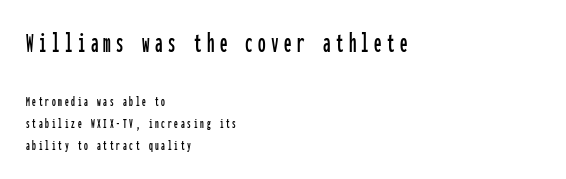
{"serif": "no", "italic": "no", "width": "condensed", "stroke_contrast": "low", "x_height": "medium", "monospaced": "yes", "underline": "no", "align": "left", "line_spacing": "normal", "line_spacing_ratio": 1.45, "larger_block": "first", "size_ratio": 2.0, "glyph_px": 30}
